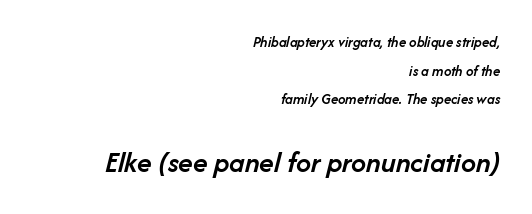
Think of a printed novel: that variable character pitch is what you see here. Compared with typical body copy, the letter spacing here is the same. The typesetting leans somewhat heavy: a semibold. Block two is the big one; block one sits smaller above it. These lines stand farther apart than default settings would place them.
